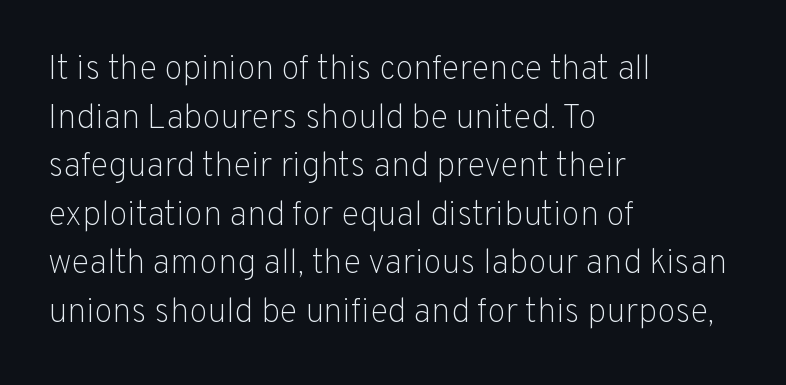
{"serif": "no", "italic": "no", "bold": "no", "weight": "light", "width": "normal", "stroke_contrast": "low", "x_height": "medium", "monospaced": "no", "underline": "no", "align": "left", "line_spacing": "normal", "line_spacing_ratio": 1.43, "letter_spacing": "normal", "letter_spacing_em": 0.0, "glyph_px": 34}
